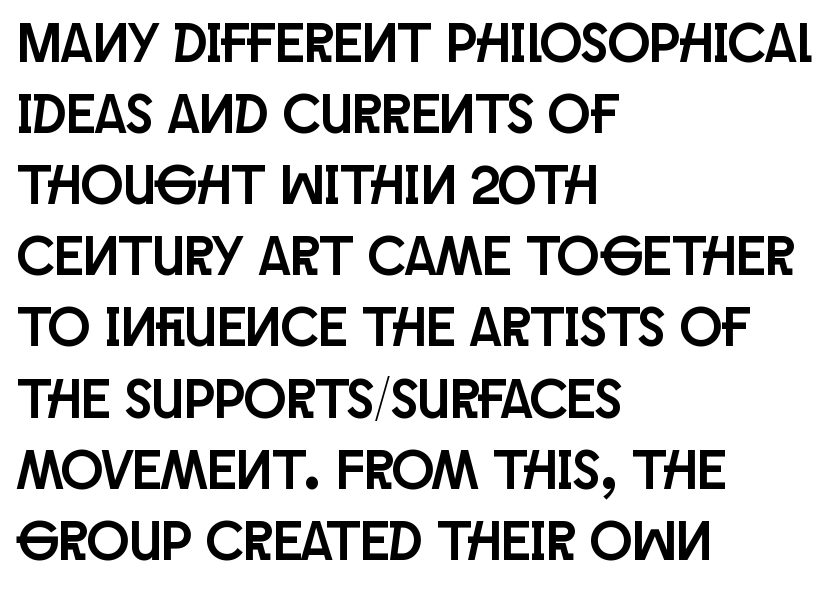
Stroke terminals: plain, sans-serif. Teacher's note: observe the even left margin — that is flush-left alignment. The type is set solid horizontally, with unmodified tracking. Posture: straight, roman, zero tilt. Each letter keeps its own natural width here, so spacing adapts to shape.
